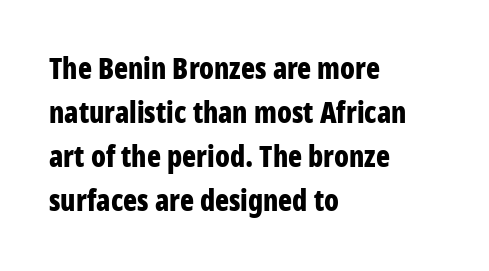
Q: Is the text bold? A: Yes.
Q: Is the text italic (slanted)? A: No, it is upright.
Q: Is the typeface a serif or a sans-serif typeface? A: Sans-serif.
Q: Is the text underlined? A: No.
Q: How is the paragraph aligned? A: Left-aligned.
Q: Is the spacing between letters normal or unusually wide? A: Normal.
Q: Is the spacing between lines tight, normal or loose? A: Normal.
Q: Width (condensed, normal, or wide)? A: Condensed.
Q: Stroke contrast? A: Low.
Q: x-height? A: Large.
Q: Monospaced? A: No.
